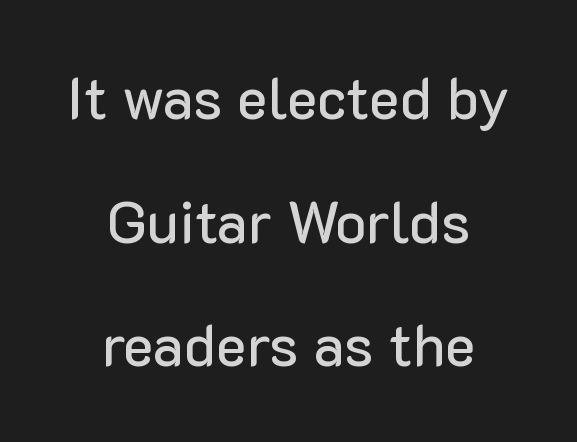
Q: Is the text italic (slanted)? A: No, it is upright.
Q: Is the typeface a serif or a sans-serif typeface? A: Sans-serif.
Q: Is the text underlined? A: No.
Q: How is the paragraph aligned? A: Centered.
Q: Is the spacing between letters normal or unusually wide? A: Normal.
Q: Is the spacing between lines tight, normal or loose? A: Loose.
Q: Width (condensed, normal, or wide)? A: Normal.
Q: Stroke contrast? A: Low.
Q: x-height? A: Medium.
Q: Monospaced? A: No.
